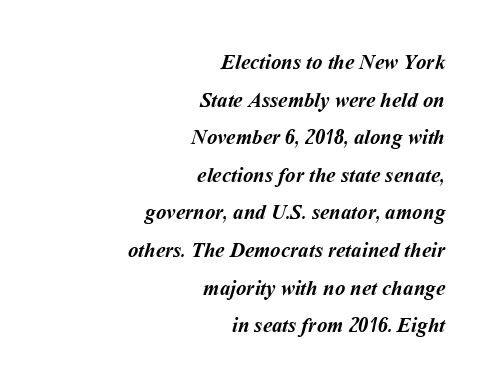
Is the block centered? No — it sits flush against the right margin. Has an underline been added? It has not. Weight check: bold — yes, fully. Letter spacing: default.
